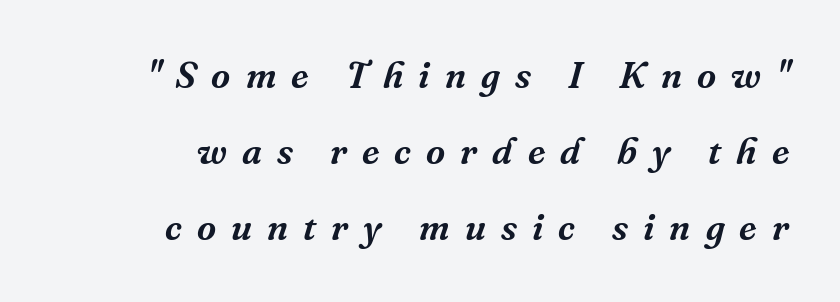
{"serif": "yes", "italic": "yes", "lean": "right", "slant_degrees": 16, "width": "normal", "stroke_contrast": "medium", "x_height": "medium", "monospaced": "no", "underline": "no", "align": "right", "line_spacing": "loose", "line_spacing_ratio": 2.06, "letter_spacing": "wide", "letter_spacing_em": 0.41, "glyph_px": 37}
